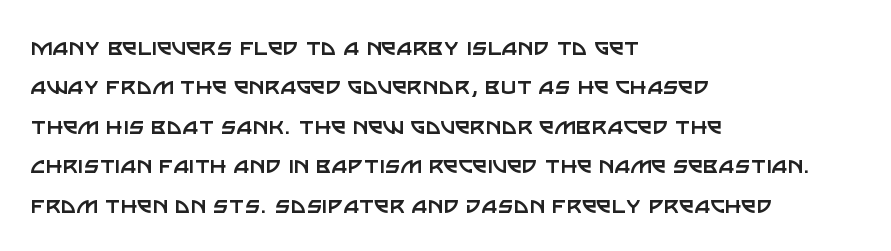
{"italic": "no", "bold": "no", "underline": "no", "align": "left", "line_spacing": "normal", "line_spacing_ratio": 1.46, "letter_spacing": "normal", "letter_spacing_em": 0.0, "glyph_px": 27}
